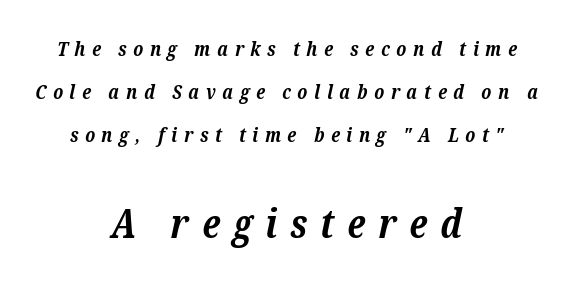
Character widths vary here, with narrow letters taking less room than wide ones. Typesetter's note: full bold, strokes at maximum text heaviness. The font's italic variant was chosen for this text. A centered setting, common on invitations and titles, is used for this passage.
